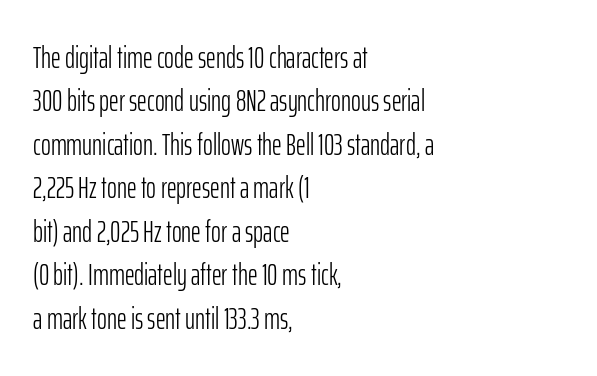
Left-aligned paragraph, ragged on the right. The rendering uses natural spacing where letterforms have individual widths. Check under the words: just untouched page. The designer went with a sans here, leaving each stem footless.
